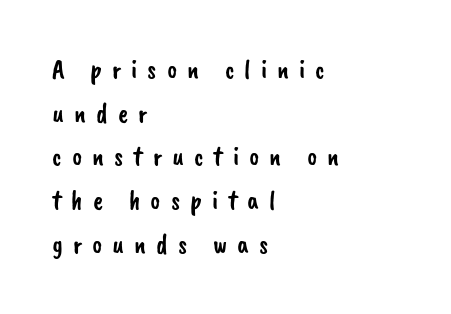
The horizontal fit of the characters is loose and conspicuously gappy. This rendering features lettering with no underline. Which margin do the lines hug? The left one — the right edge is uneven. Successive baselines arrive at the customary interval.
